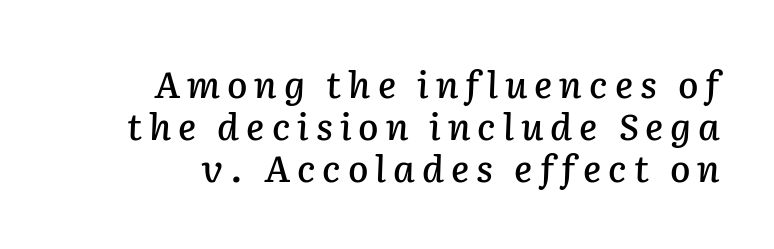
The image shows 37 px text type, italic (leaning right); set tight line spacing (1.14x), not underlined; low stroke contrast and a medium x-height.
